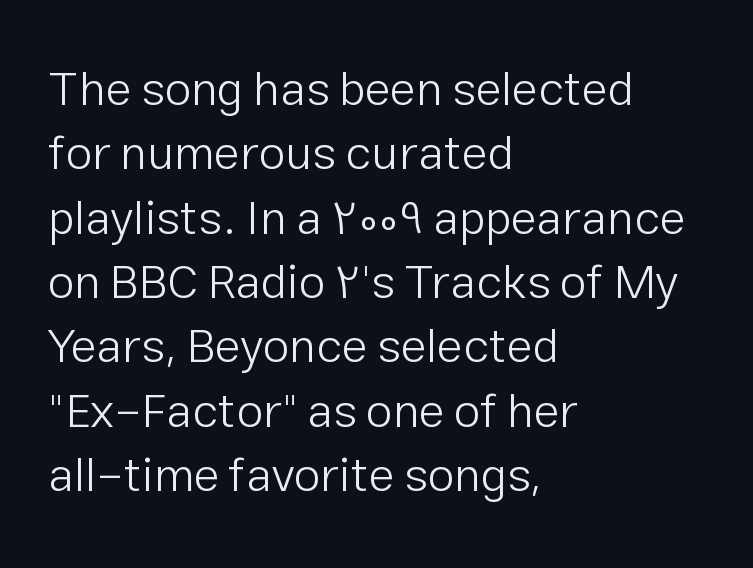
{"serif": "no", "italic": "no", "bold": "no", "weight": "light", "width": "normal", "stroke_contrast": "low", "x_height": "medium", "monospaced": "no", "underline": "no", "align": "left", "line_spacing": "normal", "line_spacing_ratio": 1.34, "letter_spacing": "normal", "letter_spacing_em": 0.0, "glyph_px": 48}
